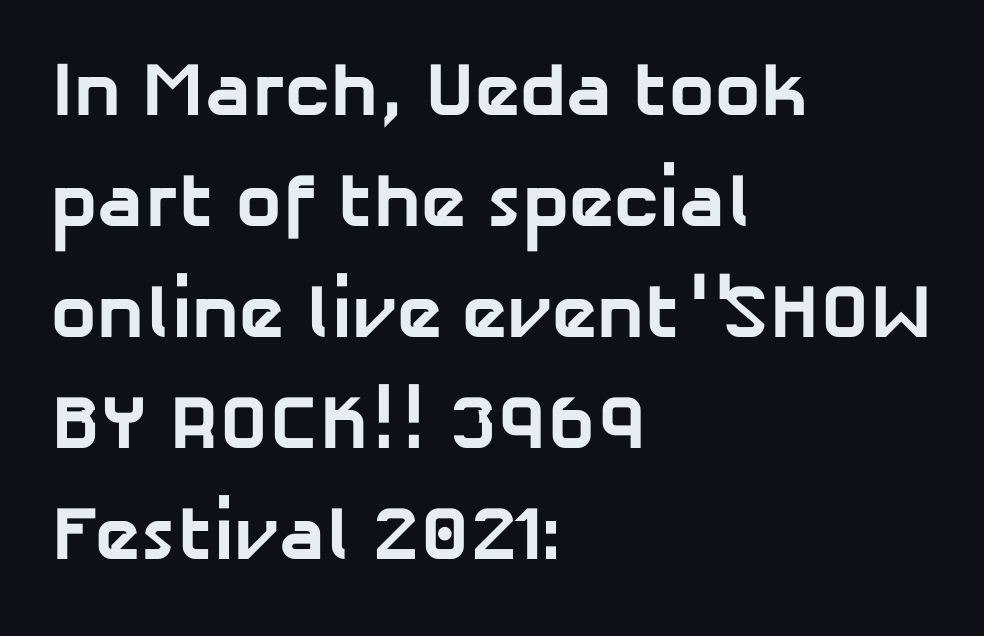
{"serif": "no", "bold": "yes", "weight": "bold", "width": "normal", "stroke_contrast": "low", "x_height": "medium", "monospaced": "no", "underline": "no", "align": "left", "line_spacing": "normal", "line_spacing_ratio": 1.46, "letter_spacing": "normal", "letter_spacing_em": 0.0, "glyph_px": 76}
